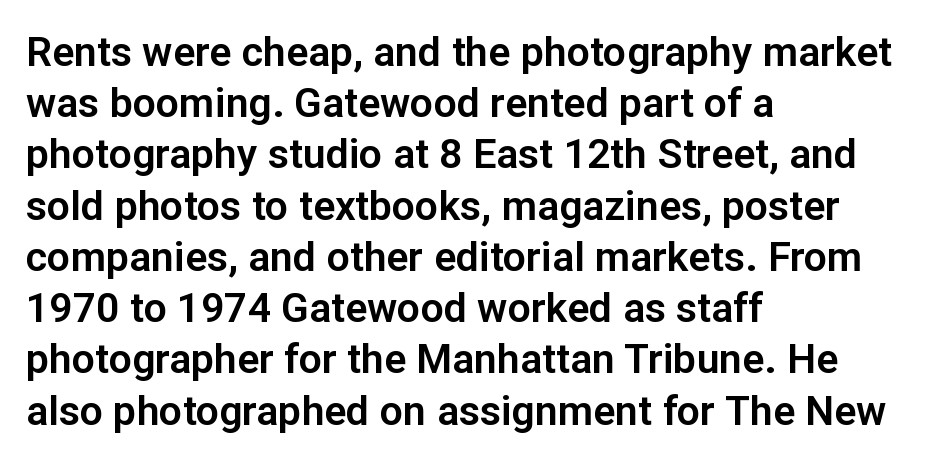
The passage shown is typed in a proportional face where columns would drift. Font category for this specimen: sans-serif. Compared with typical body copy, the letter spacing here is the same. Notice how the stems are strictly vertical — no italics here.
